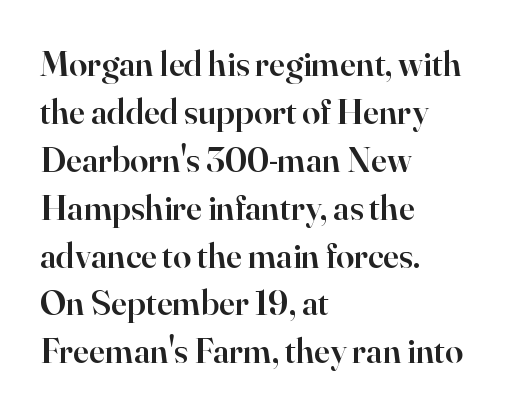
How would I describe the line gaps? Plain and ordinary. You could not count columns in this text — the font is proportionally spaced. The strip under each line holds only bare page. Does the lettering tilt? It doesn't — this is upright. You can tell from the footed stems that serif type was used.
